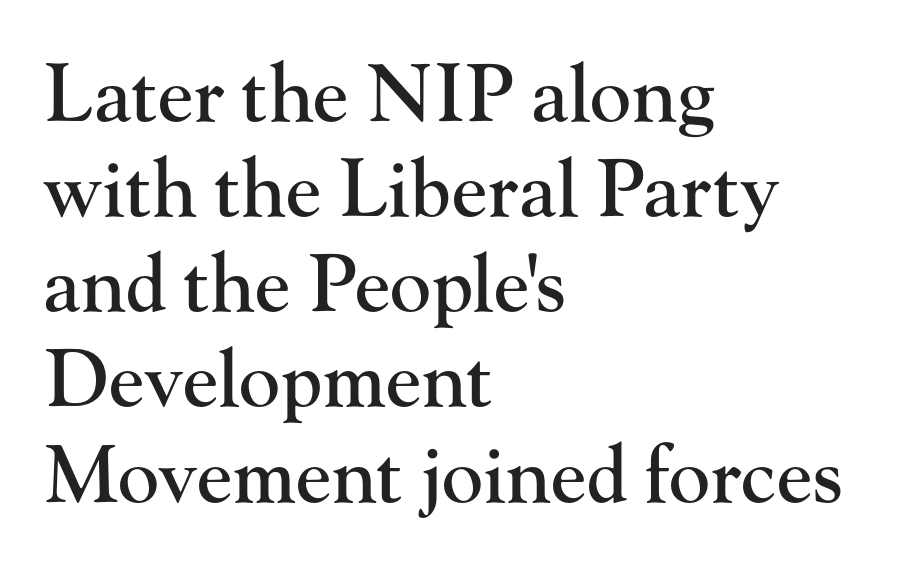
The image shows 78 px serif type, upright; set left-aligned, line spacing 1.22x, normal letter spacing, not underlined; high stroke contrast and a small x-height.
